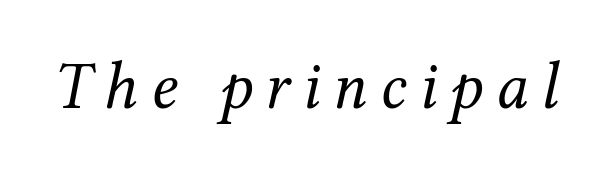
The weight would be labelled regular, book, light, or lighter still. The string is rendered with underlining switched off. Unlike a clean sans, this face finishes its strokes with serifs. The rendering applies a slant to the glyphs.
